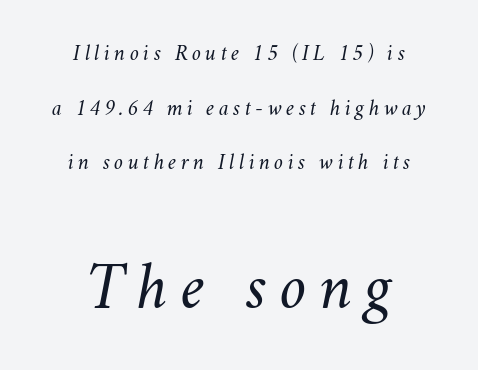
Q: Is the text bold? A: No.
Q: Is the text italic (slanted)? A: Yes, it leans right by about 11 degrees.
Q: Is the text underlined? A: No.
Q: How is the paragraph aligned? A: Centered.
Q: Is the spacing between letters normal or unusually wide? A: Unusually wide.
Q: Is the spacing between lines tight, normal or loose? A: Loose.
Q: Which block of text is set in a larger size, the first (top) or the second (bottom)? A: The second (bottom) one.
Q: Width (condensed, normal, or wide)? A: Normal.
Q: Stroke contrast? A: Medium.
Q: x-height? A: Small.
Q: Monospaced? A: No.
